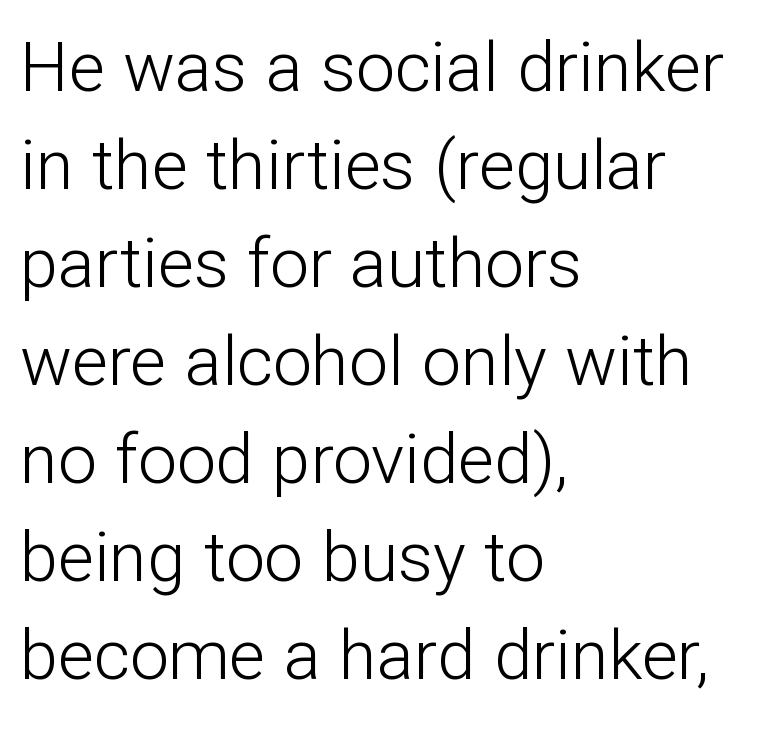
Vertically, the passage feels balanced, rows spaced as you'd expect. The compositor pushed each line to the left boundary. Type without underlining. The strokes carry an ordinary text weight at most. Is there any slant? The stems are plumb.
